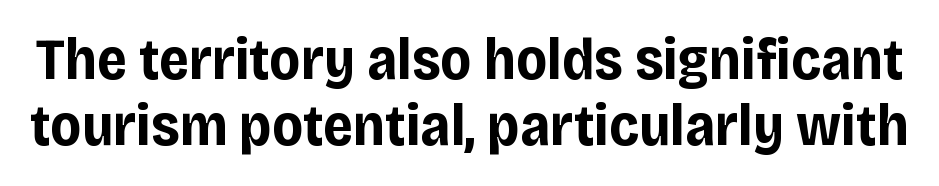
{"serif": "no", "italic": "no", "bold": "yes", "weight": "bold", "width": "normal", "stroke_contrast": "low", "x_height": "large", "monospaced": "no", "underline": "no", "line_spacing": "tight", "line_spacing_ratio": 1.12, "letter_spacing": "normal", "letter_spacing_em": 0.0, "glyph_px": 59}
